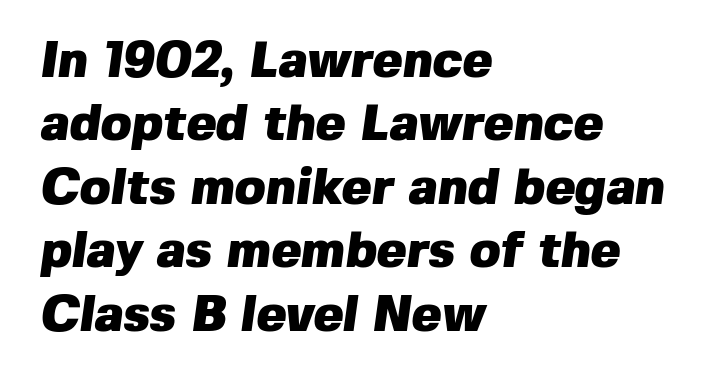
Words appear dense and cohesive because spacing is normal. The rendering uses natural spacing where letterforms have individual widths. Every letter is thick-stroked: bold, no question. Teacher's note: observe the even left margin — that is flush-left alignment. The foot of each line stays bare and open. The leading is moderate, giving the passage an even texture.
